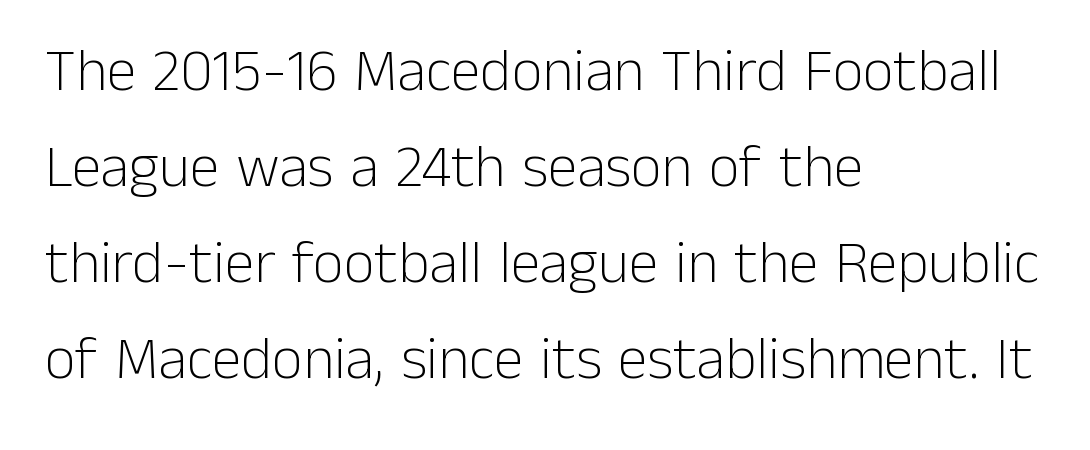
The image shows 60 px light sans-serif type, upright; set left-aligned, normal line spacing (1.6x), normal letter spacing, not underlined; low stroke contrast and a medium x-height.
